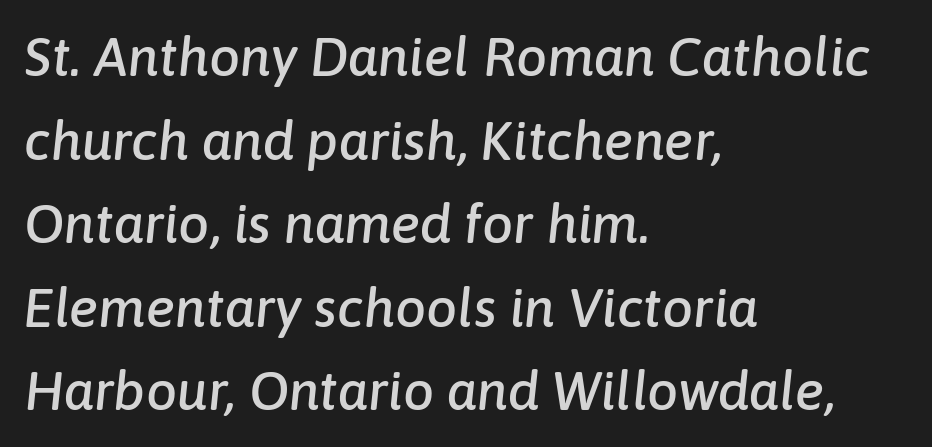
The image shows 55 px text type, italic (leaning right); set left-aligned, normal line spacing (1.52x), normal letter spacing, not underlined; low stroke contrast and a medium x-height.
